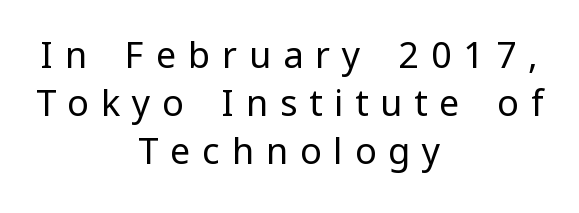
If you folded the block vertically in half, each line would mirror itself in length. Italic: no, the glyphs are upright roman. Evenly set lines give the paragraph a standard silhouette. A clean baseline with only descenders dipping below it.
